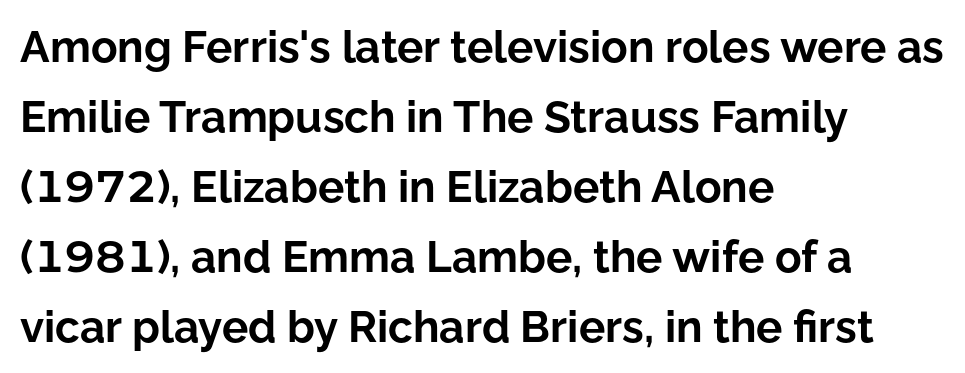
{"serif": "no", "italic": "no", "bold": "yes", "weight": "bold", "width": "normal", "stroke_contrast": "low", "x_height": "medium", "monospaced": "no", "underline": "no", "align": "left", "line_spacing": "normal", "line_spacing_ratio": 1.59, "letter_spacing": "normal", "letter_spacing_em": 0.0, "glyph_px": 44}
